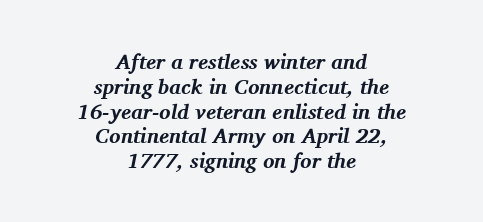
The strokes are fattened all the way to bold. You could call the tracking neutral — neither tight nor loose. Descenders are the only things crossing below the line. The typography opts for an oblique posture over an upright one.
